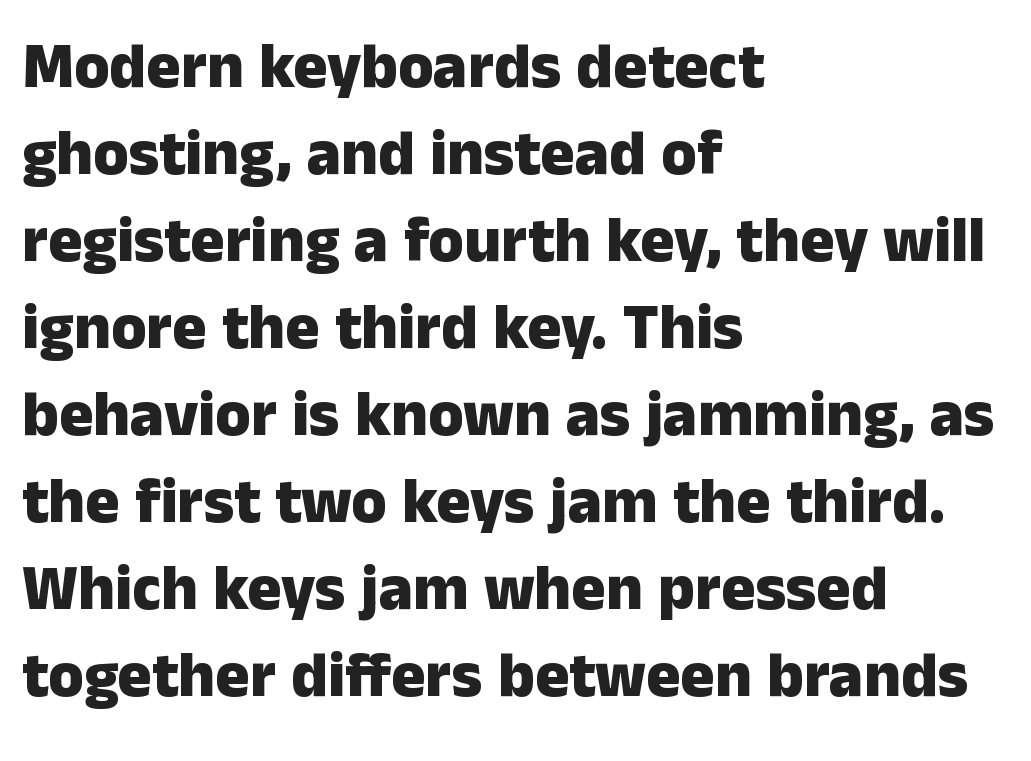
The image shows 64 px heavy sans-serif type, upright; set left-aligned, normal line spacing (1.36x), normal letter spacing, not underlined; low stroke contrast and a medium x-height.
